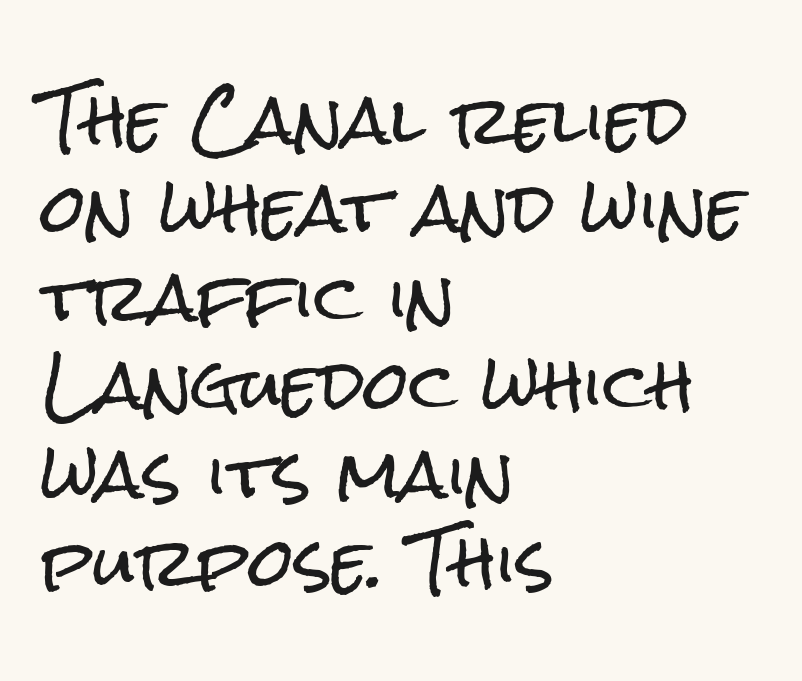
Q: Is the text italic (slanted)? A: No, it is upright.
Q: Is the typeface a serif or a sans-serif typeface? A: Sans-serif.
Q: Is the text underlined? A: No.
Q: How is the paragraph aligned? A: Left-aligned.
Q: Is the spacing between letters normal or unusually wide? A: Normal.
Q: Is the spacing between lines tight, normal or loose? A: Normal.
Q: Width (condensed, normal, or wide)? A: Condensed.
Q: Stroke contrast? A: Low.
Q: x-height? A: Medium.
Q: Monospaced? A: No.
